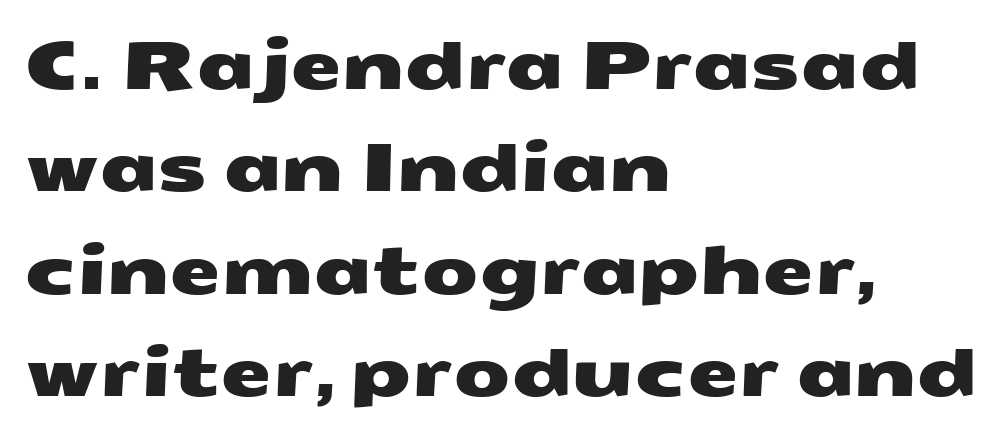
The image shows 66 px wide sans-serif type; set left-aligned, normal line spacing (1.55x), normal letter spacing, not underlined; medium stroke contrast and a medium x-height.
